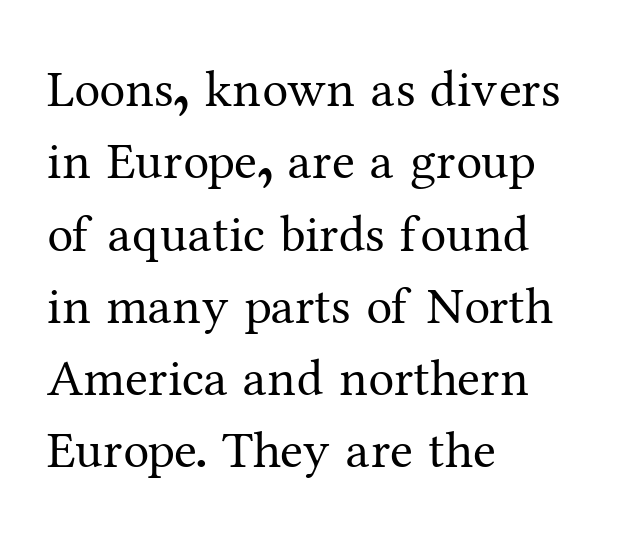
Nobody touched the tracking dial on this one. The rag falls on the right side of this text block. This is the regular roman posture of the typeface. Caption: face not bold, strokes unweighted. The characters display serif detailing at their extremities. Each letter keeps its own natural width here, so spacing adapts to shape.
